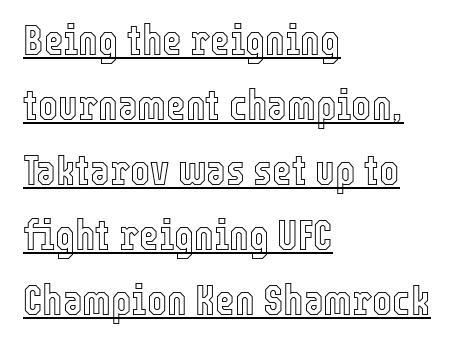
{"italic": "no", "width": "condensed", "x_height": "medium", "monospaced": "no", "underline": "yes", "align": "left", "line_spacing": "normal", "line_spacing_ratio": 1.55, "letter_spacing": "normal", "letter_spacing_em": 0.0, "glyph_px": 42}
